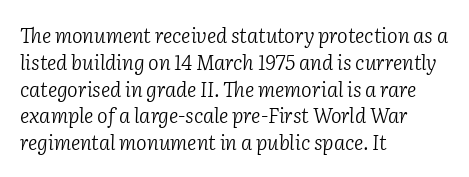
Q: Is the text bold? A: No.
Q: Is the text italic (slanted)? A: Yes, it leans right by about 2 degrees.
Q: Is the text underlined? A: No.
Q: How is the paragraph aligned? A: Left-aligned.
Q: Is the spacing between letters normal or unusually wide? A: Normal.
Q: Is the spacing between lines tight, normal or loose? A: Normal.
